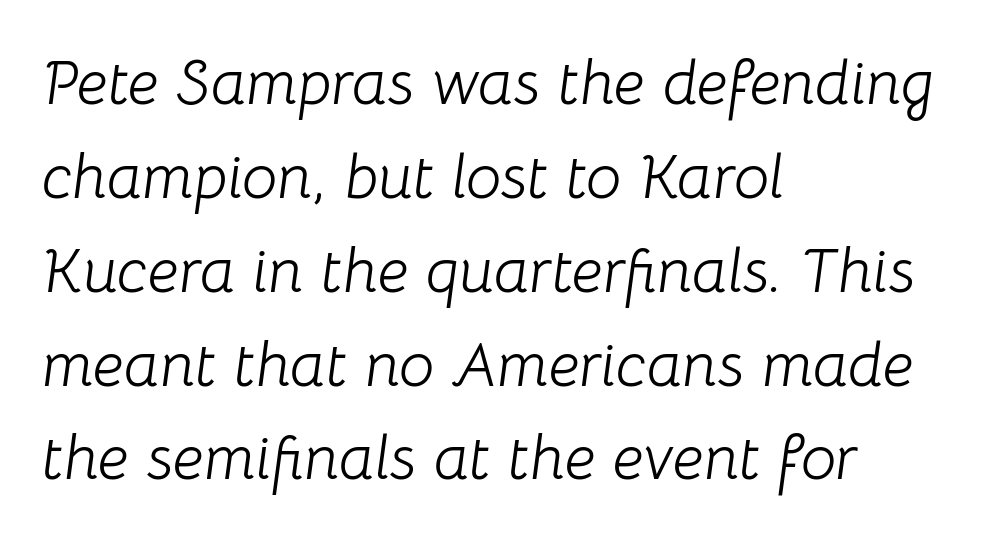
The image shows 63 px light type, italic (leaning right); set left-aligned, normal line spacing (1.49x), normal letter spacing, not underlined; low stroke contrast and a medium x-height.
